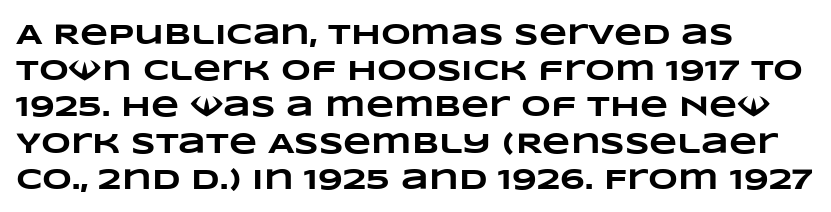
The image shows 29 px heavy, wide type; set left-aligned, normal line spacing (1.25x), normal letter spacing, not underlined; low stroke contrast and a large x-height.
